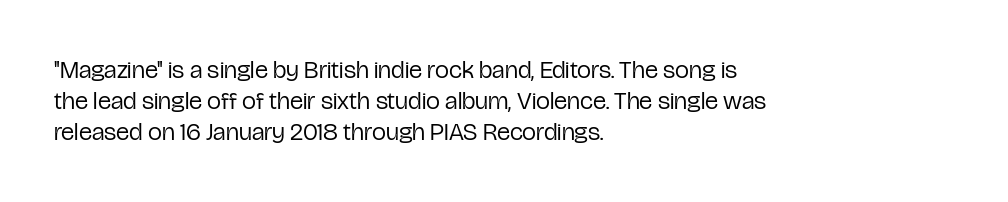
The image shows 25 px text type, upright; set left-aligned, normal line spacing (1.25x), normal letter spacing, not underlined.
